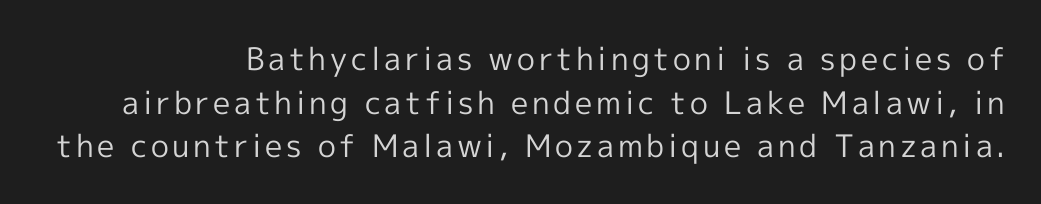
The image shows 31 px regular-weight sans-serif type, upright; set right-aligned, normal line spacing (1.41x), not underlined; a medium x-height.
